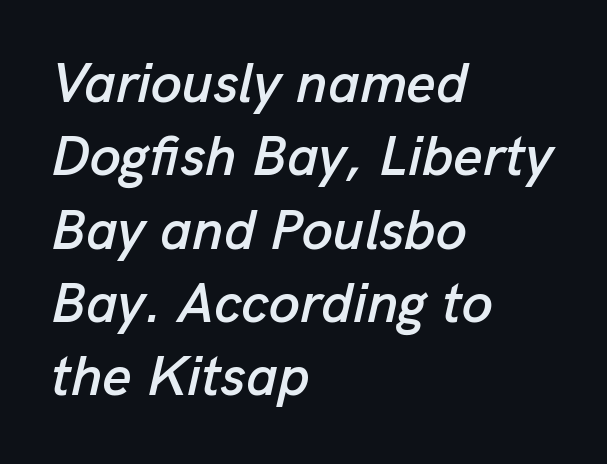
Q: Is the text italic (slanted)? A: Yes, it leans right by about 13 degrees.
Q: Is the text underlined? A: No.
Q: How is the paragraph aligned? A: Left-aligned.
Q: Is the spacing between letters normal or unusually wide? A: Normal.
Q: Is the spacing between lines tight, normal or loose? A: Normal.
Q: Width (condensed, normal, or wide)? A: Normal.
Q: Stroke contrast? A: Low.
Q: x-height? A: Medium.
Q: Monospaced? A: No.
